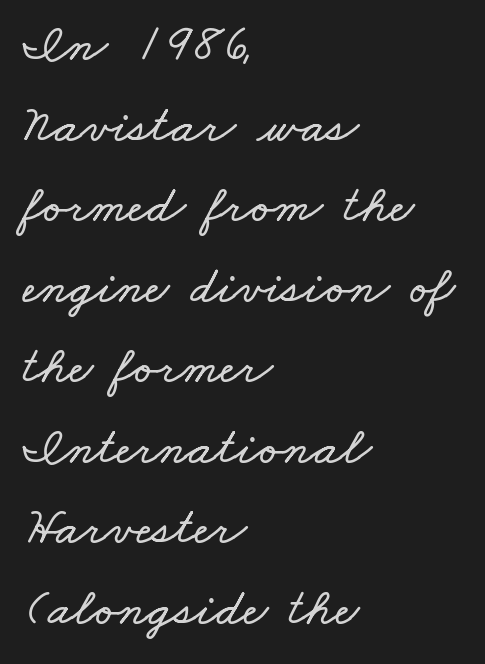
The image shows 53 px wide type; set left-aligned, normal line spacing (1.52x), normal letter spacing, not underlined; low stroke contrast and a small x-height.
